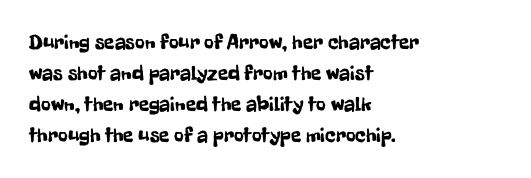
Does the copy run flush right? No — it runs flush left. The specimen reads as upright at a glance. Between one letter and the next there's only the usual sliver of space. The designer left line spacing at the default.
